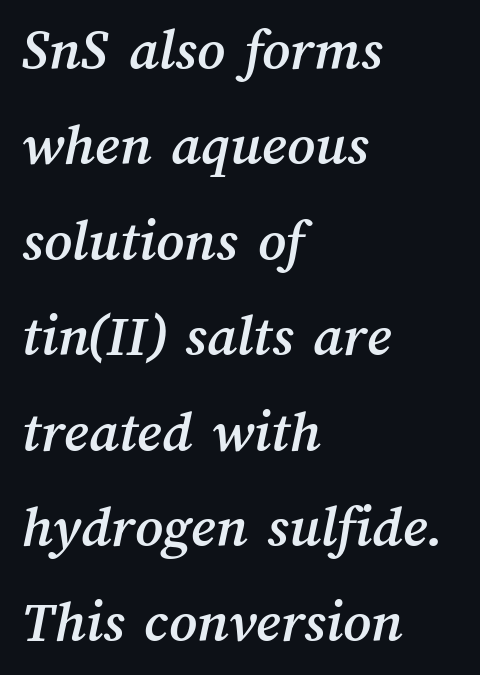
{"width": "normal", "stroke_contrast": "medium", "x_height": "medium", "monospaced": "no", "underline": "no", "align": "left", "line_spacing": "normal", "line_spacing_ratio": 1.59, "letter_spacing": "normal", "letter_spacing_em": 0.0, "glyph_px": 60}
